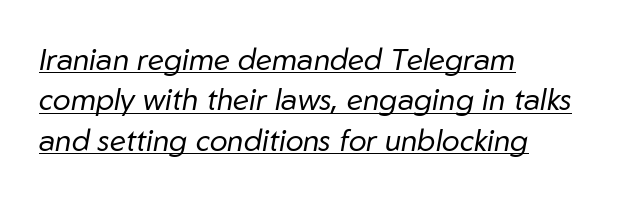
Spacing verdict: proportional, widths tailored to each character. Style check: oblique. Characters follow at the spacing the type designer built in. Is the stroke heavy? The answer is a plain regular-or-lighter. Short and long lines alike share a common starting point at left. Summary of vertical rhythm: regular, with standard interline spacing.
